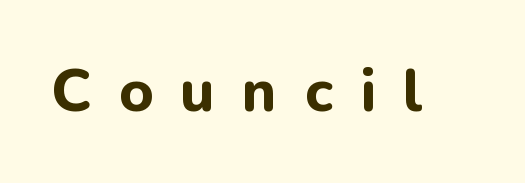
{"serif": "no", "italic": "no", "bold": "yes", "weight": "bold", "width": "normal", "stroke_contrast": "low", "x_height": "medium", "monospaced": "no", "underline": "no", "letter_spacing": "wide", "letter_spacing_em": 0.46, "glyph_px": 59}
